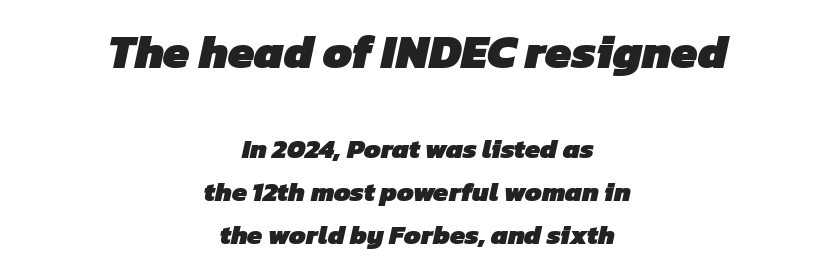
The image shows 47 px heavy sans-serif type; set centered, normal line spacing (1.59x), normal letter spacing, not underlined; the first (top) block is 1.74x larger; low stroke contrast and a medium x-height.
